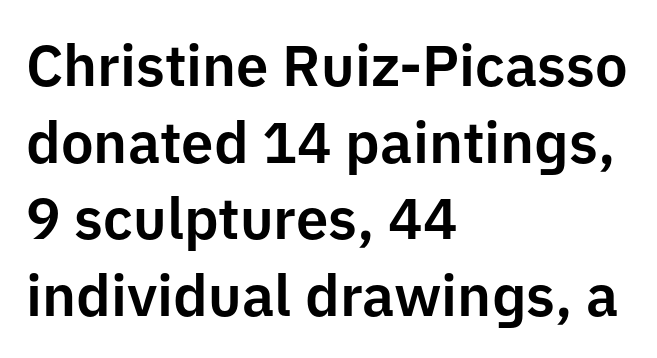
{"serif": "no", "italic": "no", "width": "normal", "stroke_contrast": "low", "x_height": "medium", "monospaced": "no", "underline": "no", "align": "left", "line_spacing": "normal", "line_spacing_ratio": 1.32, "letter_spacing": "normal", "letter_spacing_em": 0.0, "glyph_px": 58}
